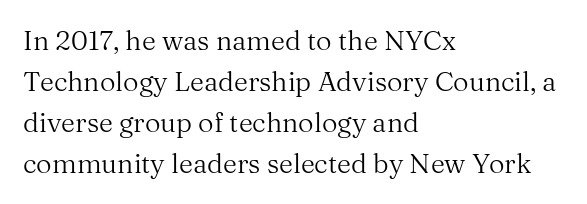
On a weight scale, this lands at 450 or below. The passage shown has conventional tracking throughout. A normal amount of white space separates one row of letters from the next. The rag falls on the right side of this text block.
